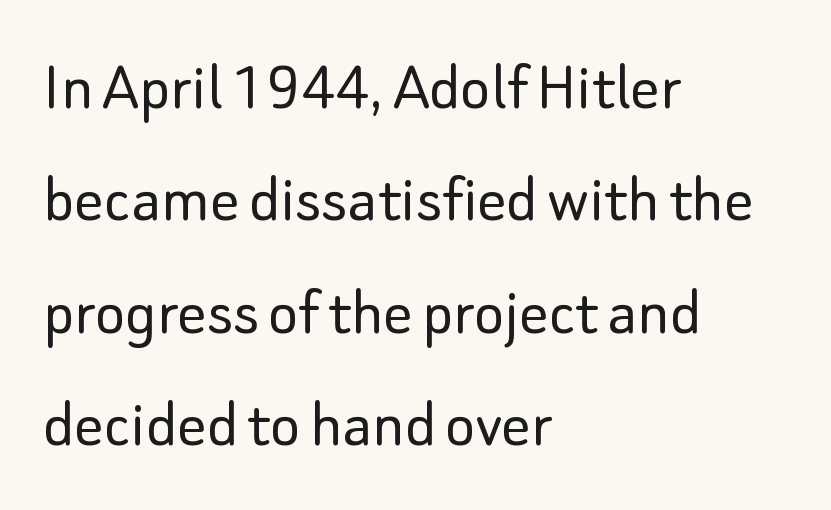
Q: Is the text bold? A: No.
Q: Is the text italic (slanted)? A: No, it is upright.
Q: Is the typeface a serif or a sans-serif typeface? A: Sans-serif.
Q: Is the text underlined? A: No.
Q: How is the paragraph aligned? A: Left-aligned.
Q: Is the spacing between letters normal or unusually wide? A: Normal.
Q: Is the spacing between lines tight, normal or loose? A: Normal.
Q: Width (condensed, normal, or wide)? A: Normal.
Q: Stroke contrast? A: Low.
Q: x-height? A: Small.
Q: Monospaced? A: No.
